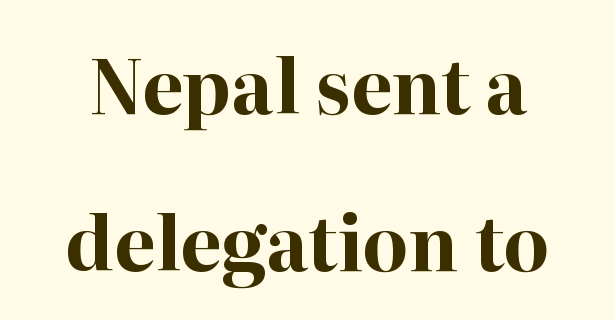
Q: Is the text bold? A: Yes.
Q: Is the text italic (slanted)? A: No, it is upright.
Q: Is the typeface a serif or a sans-serif typeface? A: Serif.
Q: Is the text underlined? A: No.
Q: Is the spacing between letters normal or unusually wide? A: Normal.
Q: Is the spacing between lines tight, normal or loose? A: Loose.
Q: Width (condensed, normal, or wide)? A: Normal.
Q: Stroke contrast? A: High.
Q: x-height? A: Medium.
Q: Monospaced? A: No.
